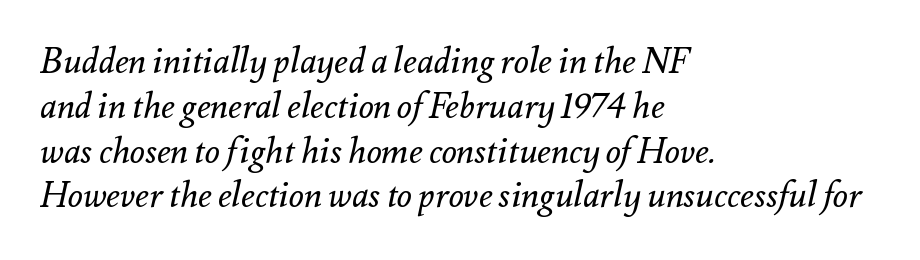
The image shows 35 px regular-weight type, italic (leaning right); set left-aligned, normal line spacing (1.28x), normal letter spacing, not underlined; medium stroke contrast and a small x-height.
